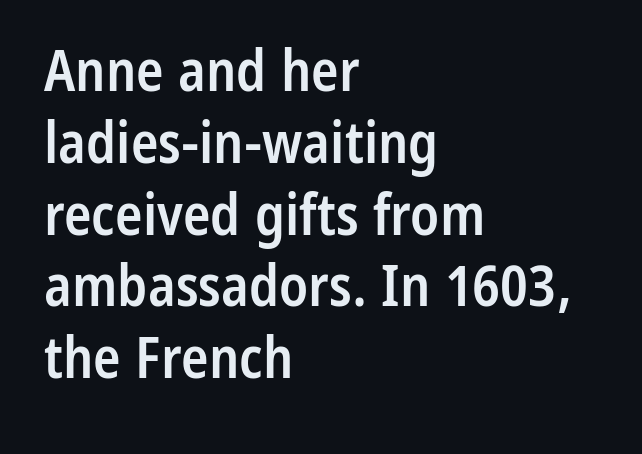
The image shows 57 px semibold, condensed sans-serif type, upright; set left-aligned, normal line spacing (1.26x), normal letter spacing, not underlined; low stroke contrast and a medium x-height.
